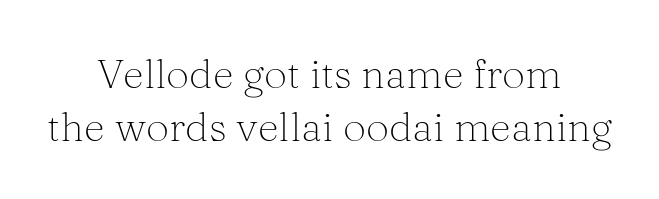
The image shows 41 px light serif type, upright; set centered, normal line spacing (1.29x), normal letter spacing, not underlined; medium stroke contrast and a medium x-height.
